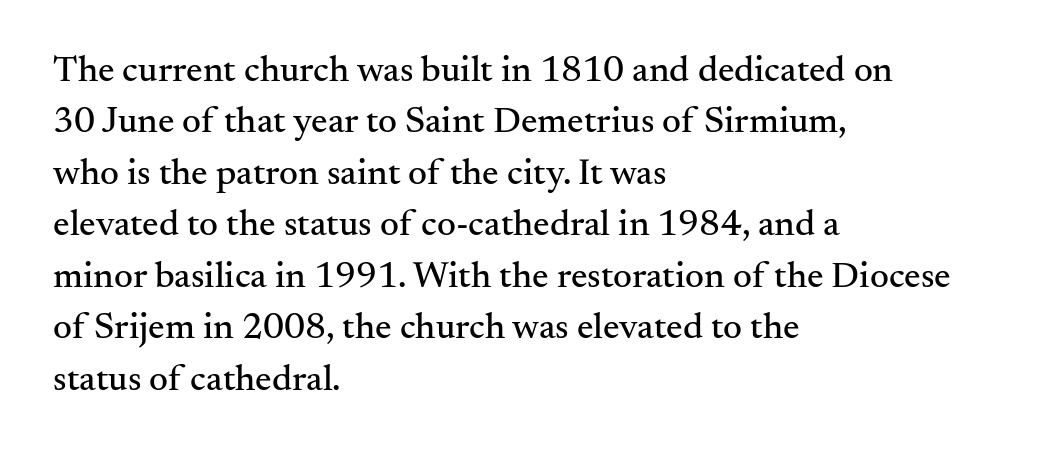
Q: Is the text italic (slanted)? A: No, it is upright.
Q: Is the typeface a serif or a sans-serif typeface? A: Serif.
Q: Is the text underlined? A: No.
Q: How is the paragraph aligned? A: Left-aligned.
Q: Is the spacing between letters normal or unusually wide? A: Normal.
Q: Is the spacing between lines tight, normal or loose? A: Normal.
Q: Width (condensed, normal, or wide)? A: Normal.
Q: Stroke contrast? A: Medium.
Q: x-height? A: Small.
Q: Monospaced? A: No.
